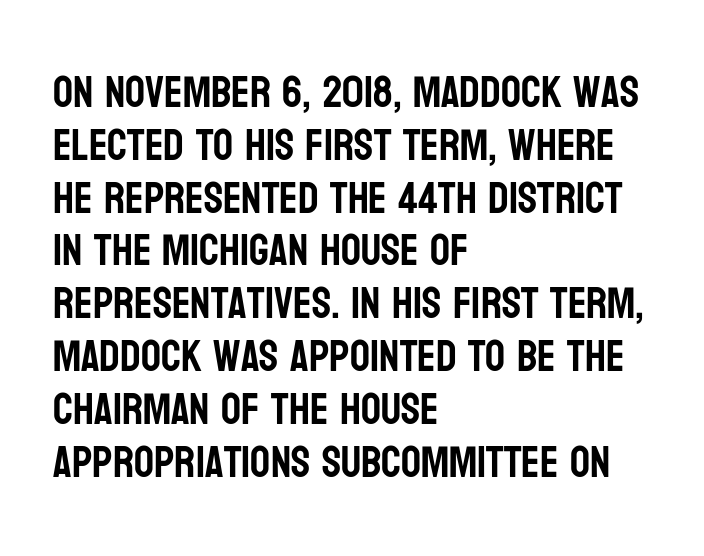
The image shows 44 px condensed sans-serif type, upright; set left-aligned, line spacing 1.2x, normal letter spacing, not underlined; low stroke contrast and a large x-height.
